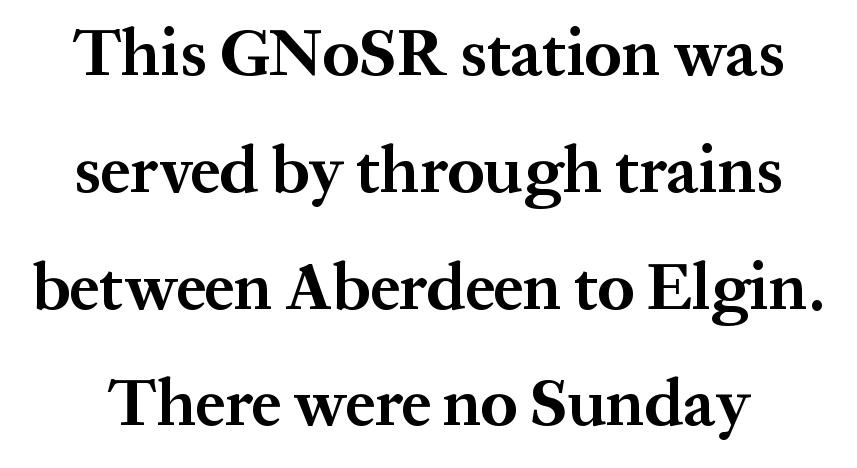
The image shows 66 px bold serif type, upright; set line spacing 1.77x, normal letter spacing, not underlined; medium stroke contrast and a medium x-height.
